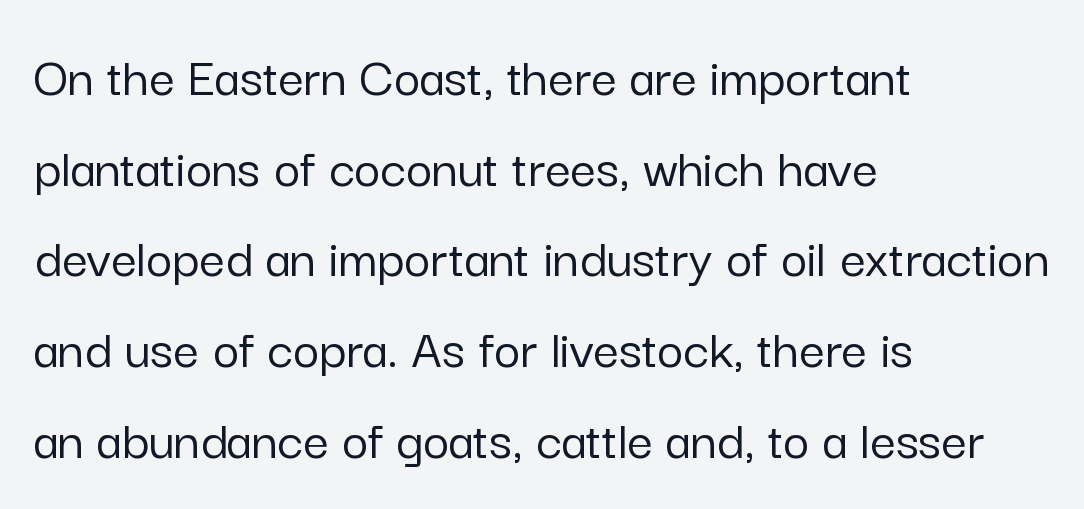
The image shows 57 px sans-serif type, upright; set left-aligned, normal line spacing (1.59x), normal letter spacing, not underlined; low stroke contrast and a medium x-height.
